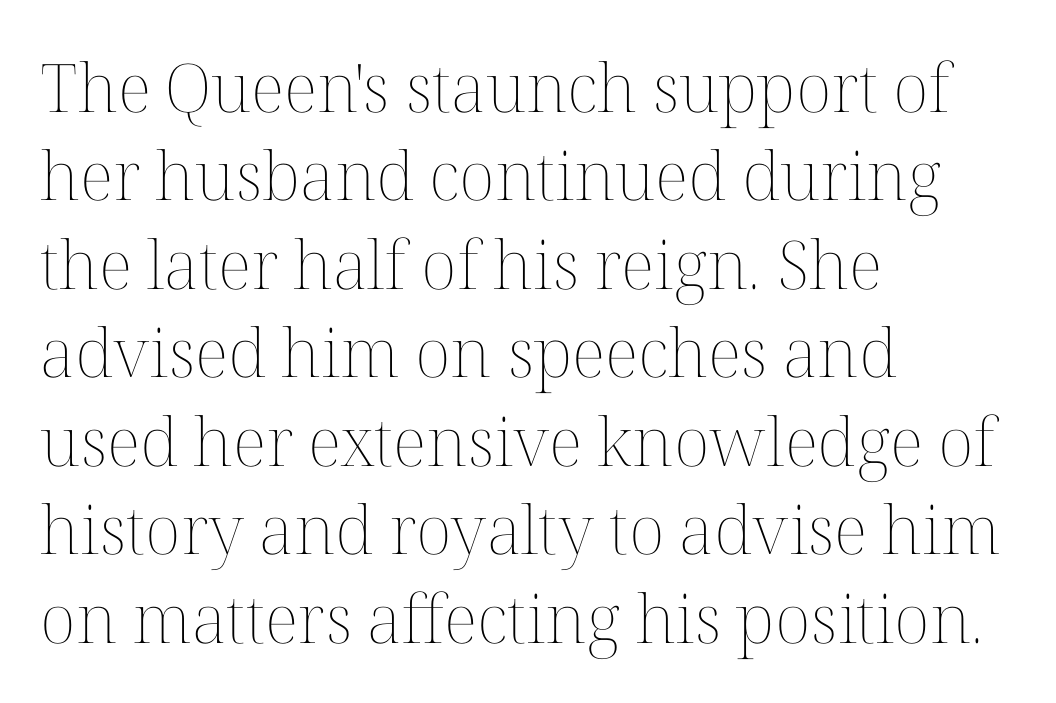
The image shows 67 px thin type, upright; set left-aligned, normal line spacing (1.32x), normal letter spacing, not underlined; medium stroke contrast and a medium x-height.
